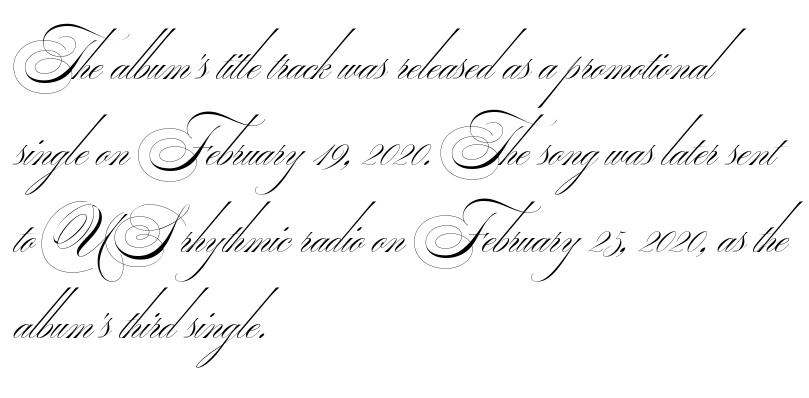
{"serif": "no", "bold": "no", "weight": "thin", "width": "wide", "stroke_contrast": "medium", "monospaced": "no", "underline": "no", "align": "left", "line_spacing": "normal", "line_spacing_ratio": 1.57, "letter_spacing": "normal", "letter_spacing_em": 0.0, "glyph_px": 55}
